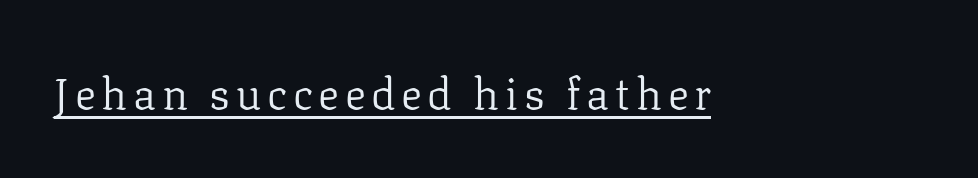
{"serif": "yes", "italic": "no", "bold": "no", "weight": "regular", "width": "normal", "stroke_contrast": "low", "x_height": "medium", "monospaced": "no", "underline": "yes", "glyph_px": 44}
